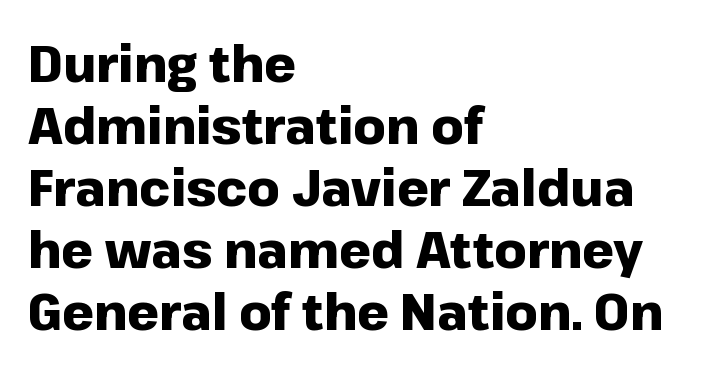
Q: Is the text bold? A: Yes.
Q: Is the text italic (slanted)? A: No, it is upright.
Q: Is the typeface a serif or a sans-serif typeface? A: Sans-serif.
Q: Is the text underlined? A: No.
Q: How is the paragraph aligned? A: Left-aligned.
Q: Is the spacing between letters normal or unusually wide? A: Normal.
Q: Width (condensed, normal, or wide)? A: Normal.
Q: Stroke contrast? A: Low.
Q: x-height? A: Medium.
Q: Monospaced? A: No.
